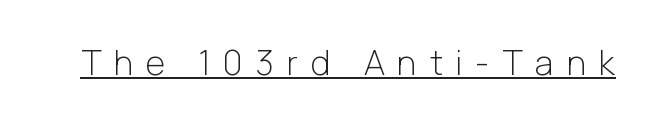
This rendering widens character spacing well past its baseline value. The specimen includes a rule beneath the text block's lines. No chunkiness to these letters — they're not bold. To sum up the face: it is a sans, with no serifs.
